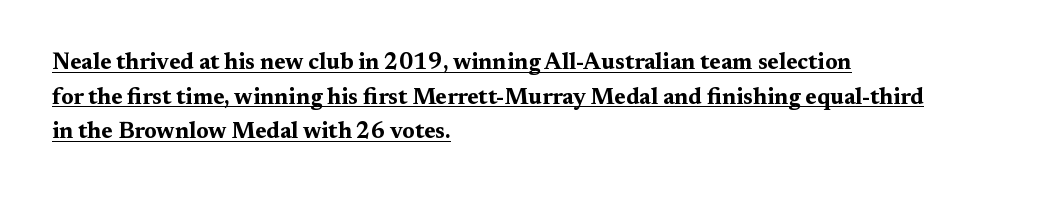
The image shows 23 px bold type, upright; set left-aligned, normal line spacing (1.51x), normal letter spacing, underlined.
